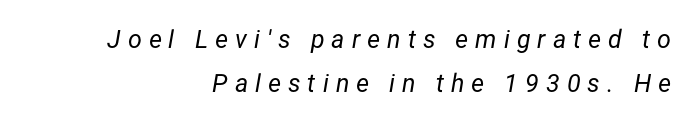
No heavy texture on the line: the type isn't bold. Compared with ordinary roman type, these characters are visibly tilted. These lines have a slow, spaced-out rhythm from letter to letter. Descenders are the only things crossing below the line. Typeset ragged left — the right edge is the straight one.
